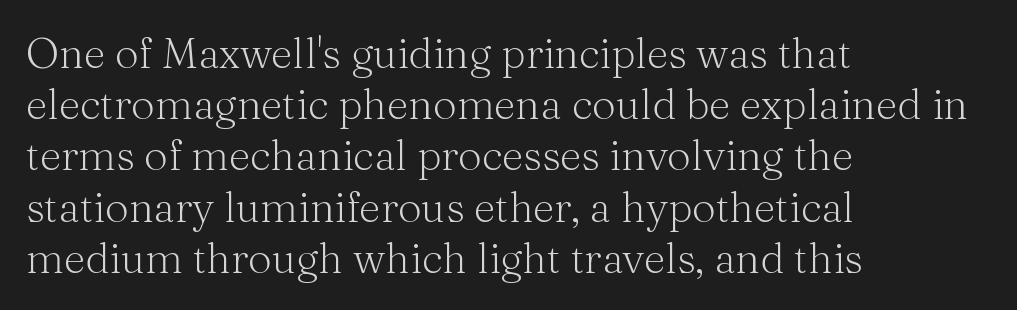
Q: Is the text bold? A: No.
Q: Is the text italic (slanted)? A: No, it is upright.
Q: Is the typeface a serif or a sans-serif typeface? A: Serif.
Q: Is the text underlined? A: No.
Q: How is the paragraph aligned? A: Left-aligned.
Q: Is the spacing between letters normal or unusually wide? A: Normal.
Q: Width (condensed, normal, or wide)? A: Normal.
Q: Stroke contrast? A: Medium.
Q: x-height? A: Medium.
Q: Monospaced? A: No.
